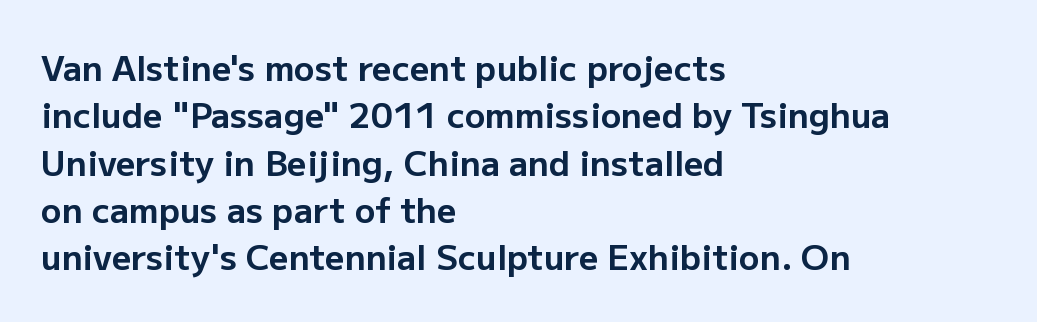
{"serif": "no", "italic": "no", "bold": "yes", "weight": "bold", "width": "normal", "stroke_contrast": "low", "x_height": "medium", "monospaced": "no", "underline": "no", "align": "left", "line_spacing": "normal", "line_spacing_ratio": 1.39, "letter_spacing": "normal", "letter_spacing_em": 0.0, "glyph_px": 34}
